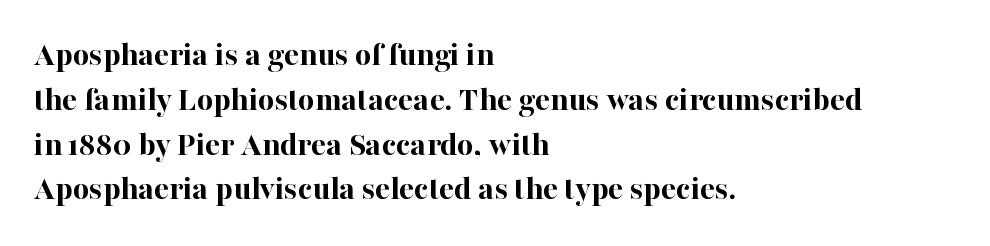
{"serif": "yes", "italic": "no", "bold": "yes", "weight": "bold", "width": "normal", "stroke_contrast": "high", "x_height": "medium", "monospaced": "no", "underline": "no", "align": "left", "line_spacing": "normal", "line_spacing_ratio": 1.28, "letter_spacing": "normal", "letter_spacing_em": 0.0, "glyph_px": 35}
